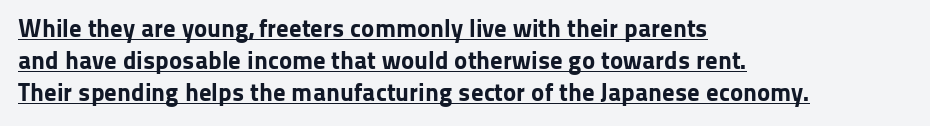
The image shows 25 px bold type, upright; set left-aligned, normal line spacing (1.28x), normal letter spacing, underlined.
